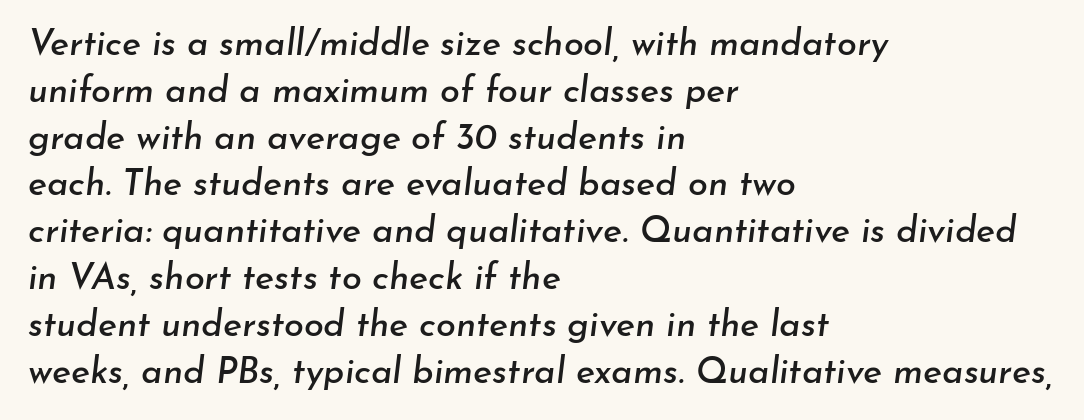
Q: Is the text italic (slanted)? A: Yes, it leans right by about 7 degrees.
Q: Is the text underlined? A: No.
Q: How is the paragraph aligned? A: Left-aligned.
Q: Is the spacing between letters normal or unusually wide? A: Normal.
Q: Is the spacing between lines tight, normal or loose? A: Normal.
Q: Width (condensed, normal, or wide)? A: Normal.
Q: Stroke contrast? A: Low.
Q: x-height? A: Small.
Q: Monospaced? A: No.
